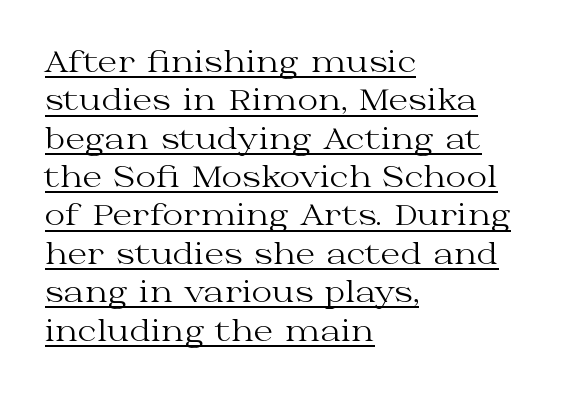
Q: Is the text bold? A: No.
Q: Is the text italic (slanted)? A: No, it is upright.
Q: Is the typeface a serif or a sans-serif typeface? A: Serif.
Q: Is the text underlined? A: Yes.
Q: How is the paragraph aligned? A: Left-aligned.
Q: Is the spacing between letters normal or unusually wide? A: Normal.
Q: Is the spacing between lines tight, normal or loose? A: Normal.
Q: Width (condensed, normal, or wide)? A: Wide.
Q: Stroke contrast? A: Medium.
Q: x-height? A: Medium.
Q: Monospaced? A: No.
